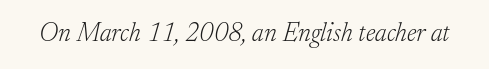
This rendering features lettering with no underline. In terms of letterspacing, this is plain default setting. It's the slanting kind of type. The strokes are not fattened; the text isn't bold.
